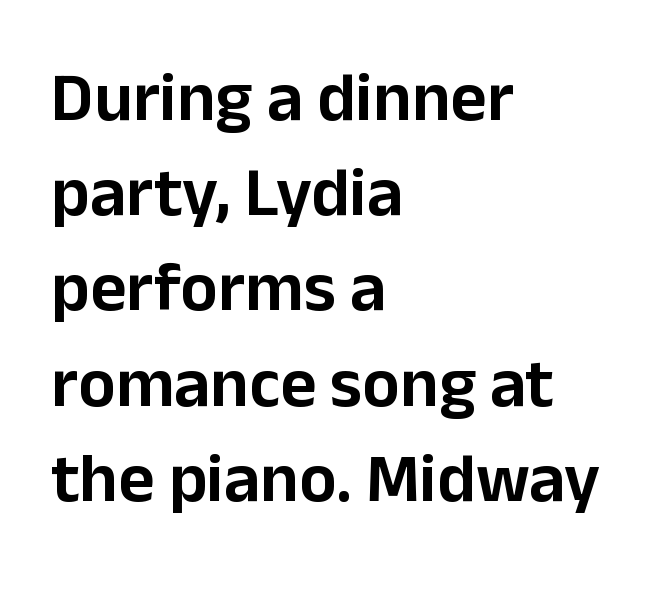
Q: Is the text italic (slanted)? A: No, it is upright.
Q: Is the typeface a serif or a sans-serif typeface? A: Sans-serif.
Q: Is the text underlined? A: No.
Q: How is the paragraph aligned? A: Left-aligned.
Q: Is the spacing between letters normal or unusually wide? A: Normal.
Q: Is the spacing between lines tight, normal or loose? A: Normal.
Q: Width (condensed, normal, or wide)? A: Normal.
Q: Stroke contrast? A: Low.
Q: x-height? A: Medium.
Q: Monospaced? A: No.
